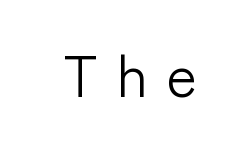
Q: Is the text bold? A: No.
Q: Is the text italic (slanted)? A: No, it is upright.
Q: Is the typeface a serif or a sans-serif typeface? A: Sans-serif.
Q: Is the text underlined? A: No.
Q: Is the spacing between letters normal or unusually wide? A: Unusually wide.
Q: Width (condensed, normal, or wide)? A: Normal.
Q: Stroke contrast? A: Low.
Q: x-height? A: Medium.
Q: Monospaced? A: No.
